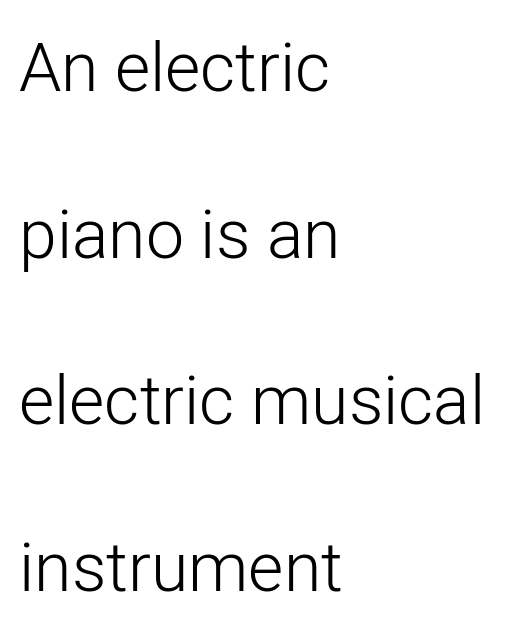
The font family rendered here belongs to the sans-serif group. Whoever set this chose breathing room over compactness in the vertical rhythm. Does the copy run flush right? No — it runs flush left. Is the letter spacing exaggerated? No — it looks like the ordinary default. Glance below the letters and you will spot only blank space.
